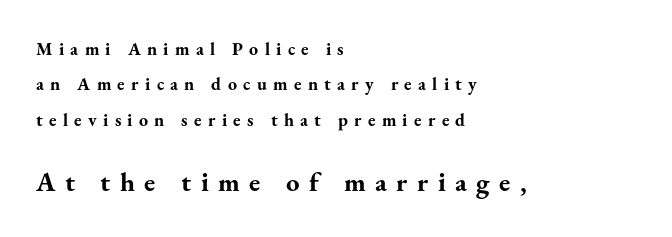
Q: Is the text bold? A: Yes.
Q: Is the text italic (slanted)? A: No, it is upright.
Q: Is the text underlined? A: No.
Q: How is the paragraph aligned? A: Left-aligned.
Q: Is the spacing between letters normal or unusually wide? A: Unusually wide.
Q: Is the spacing between lines tight, normal or loose? A: Loose.
Q: Which block of text is set in a larger size, the first (top) or the second (bottom)? A: The second (bottom) one.
